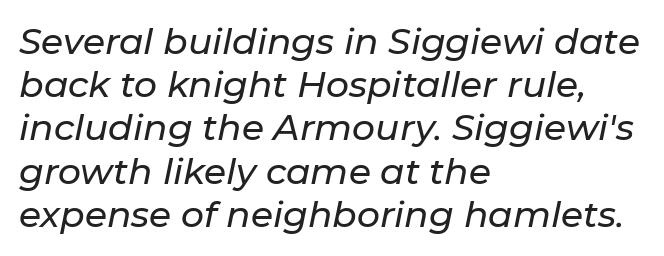
The image shows 36 px text type, italic (leaning right); set left-aligned, line spacing 1.2x, normal letter spacing, not underlined; low stroke contrast and a medium x-height.
